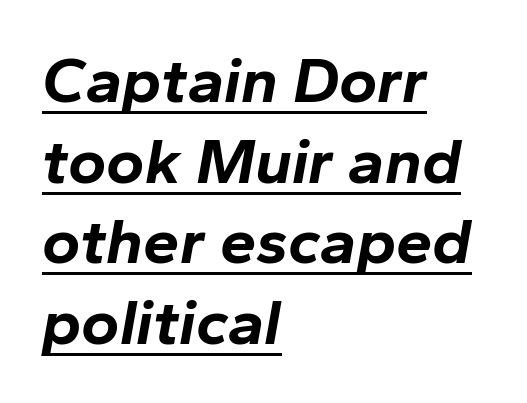
Descenders here cross a horizontal rule under the line. In CSS terms this would be text-align: left. Is the type slanted? Yes — the strokes lean at a clear angle. The passage shown is typed in a proportional face where columns would drift. The horizontal fit of the characters is conventional and even.
